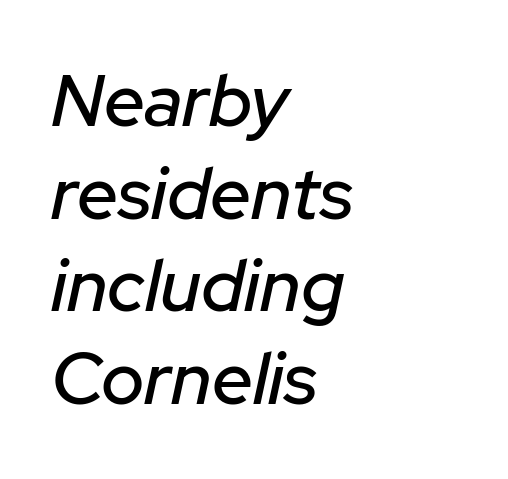
The image shows 73 px text type, italic (leaning right); set left-aligned, normal line spacing (1.27x), normal letter spacing, not underlined; low stroke contrast and a medium x-height.
